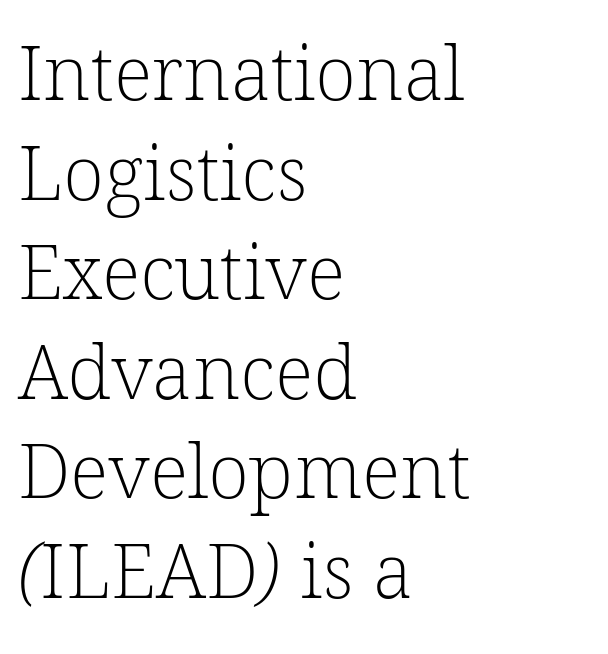
The image shows 76 px light serif type; set left-aligned, normal line spacing (1.31x), normal letter spacing, not underlined; low stroke contrast and a medium x-height.
